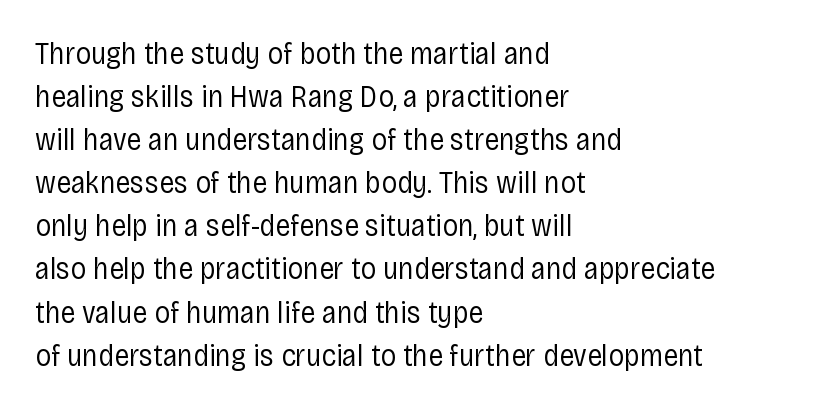
The image shows 31 px regular-weight, condensed sans-serif type, upright; set left-aligned, normal line spacing (1.39x), normal letter spacing, not underlined; low stroke contrast and a large x-height.
